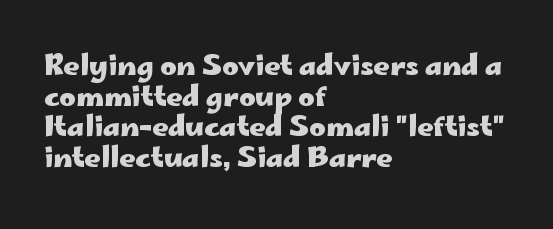
Does the type have serifs? No, each stem ends abruptly. Closely set lines give the paragraph a compact silhouette. A clean baseline with only descenders dipping below it. Spacing verdict: proportional, widths tailored to each character.
